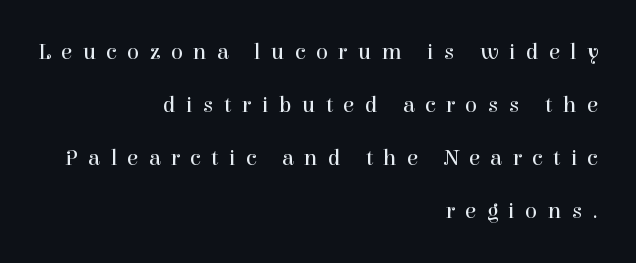
Q: Is the text bold? A: No.
Q: Is the text italic (slanted)? A: No, it is upright.
Q: Is the text underlined? A: No.
Q: How is the paragraph aligned? A: Right-aligned.
Q: Is the spacing between letters normal or unusually wide? A: Unusually wide.
Q: Is the spacing between lines tight, normal or loose? A: Loose.
